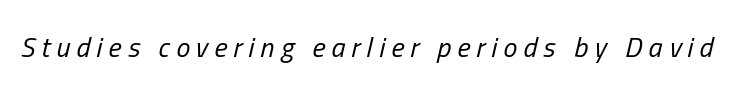
Q: Is the text bold? A: No.
Q: Is the text italic (slanted)? A: Yes, it leans right by about 13 degrees.
Q: Is the text underlined? A: No.
Q: Is the spacing between letters normal or unusually wide? A: Unusually wide.
Q: Width (condensed, normal, or wide)? A: Condensed.
Q: Stroke contrast? A: Low.
Q: x-height? A: Medium.
Q: Monospaced? A: No.
